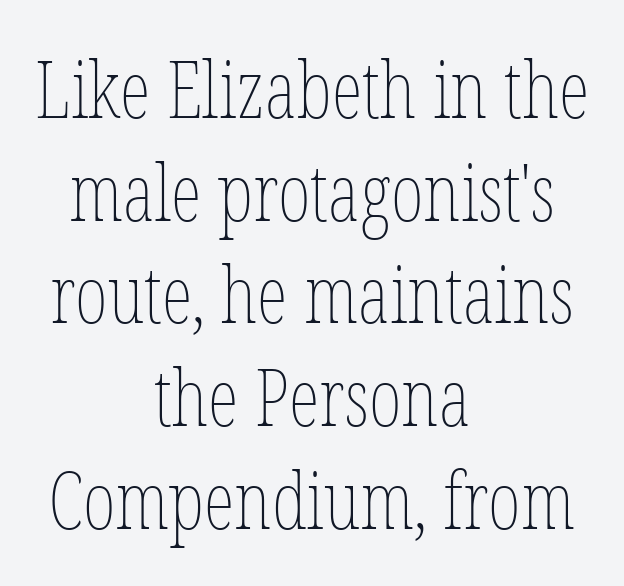
Quick note: underline off. Teacher's note: observe the equal gaps on both sides — that is centered alignment. No extra ink here — the face is not bold. The tracking reads as untouched default to a designer's eye. Quick note: interline space is typical. The axis of the letterforms is exactly vertical.
